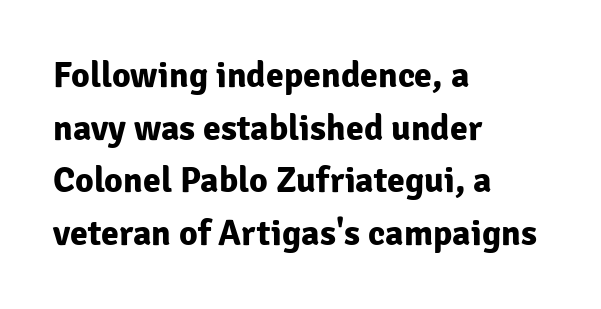
Evenly set lines give the paragraph a standard silhouette. Note: no serifs on the glyphs. The axis of the letterforms is exactly vertical. The typesetter chose a ragged-right arrangement here. Descenders hang freely into open space. A full-strength bold gives these letters their thick strokes.
